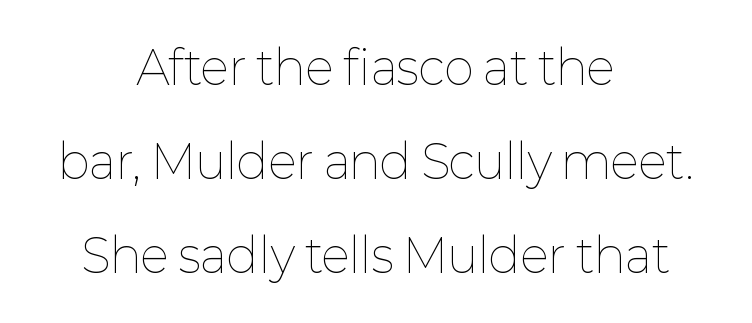
{"italic": "no", "bold": "no", "weight": "thin", "width": "normal", "stroke_contrast": "low", "x_height": "medium", "monospaced": "no", "underline": "no", "align": "center", "line_spacing": "loose", "line_spacing_ratio": 2.04, "letter_spacing": "normal", "letter_spacing_em": 0.0, "glyph_px": 46}
